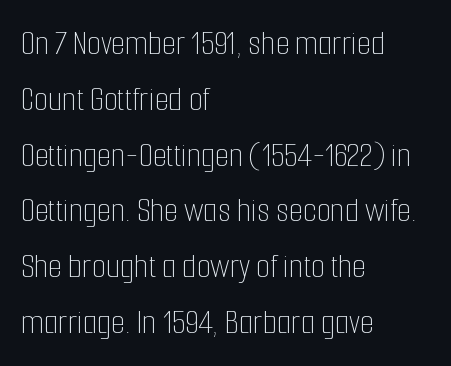
The image shows 36 px thin, condensed type, upright; set left-aligned, normal line spacing (1.55x), normal letter spacing, not underlined; low stroke contrast and a medium x-height.
